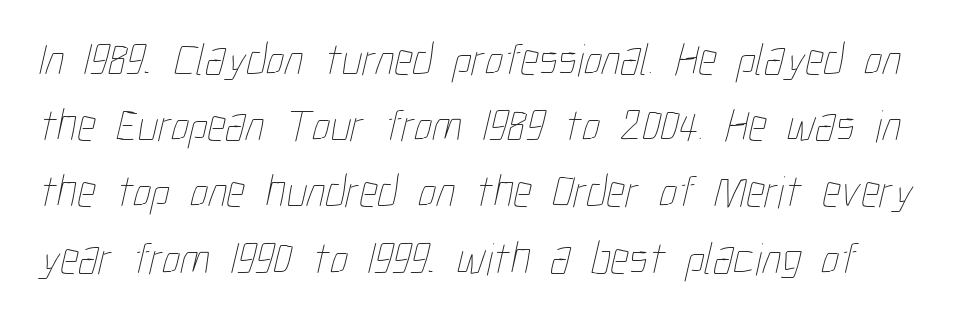
Q: Is the text bold? A: No.
Q: Is the text underlined? A: No.
Q: Is the spacing between letters normal or unusually wide? A: Normal.
Q: Is the spacing between lines tight, normal or loose? A: Normal.
Q: Width (condensed, normal, or wide)? A: Condensed.
Q: Stroke contrast? A: Low.
Q: x-height? A: Medium.
Q: Monospaced? A: No.
